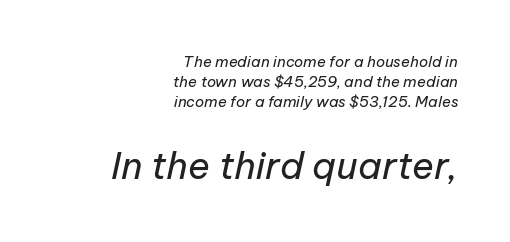
The passage shown is typed in a proportional face where columns would drift. The block sitting lower on the canvas is the one with enlarged characters. Leftover space on each line is placed entirely before the opening word. Tracking value appears to be zero — textbook default spacing. This rendering features lettering with no underline. One glance says typical: line gaps are just what's usual.
